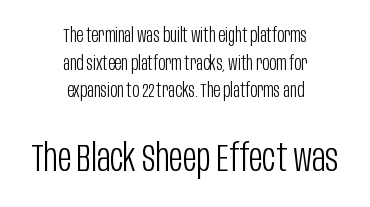
Q: Is the text bold? A: No.
Q: Is the text italic (slanted)? A: No, it is upright.
Q: Is the typeface a serif or a sans-serif typeface? A: Sans-serif.
Q: Is the text underlined? A: No.
Q: How is the paragraph aligned? A: Centered.
Q: Is the spacing between letters normal or unusually wide? A: Normal.
Q: Is the spacing between lines tight, normal or loose? A: Normal.
Q: Which block of text is set in a larger size, the first (top) or the second (bottom)? A: The second (bottom) one.
Q: Width (condensed, normal, or wide)? A: Condensed.
Q: Stroke contrast? A: Low.
Q: x-height? A: Large.
Q: Monospaced? A: No.
